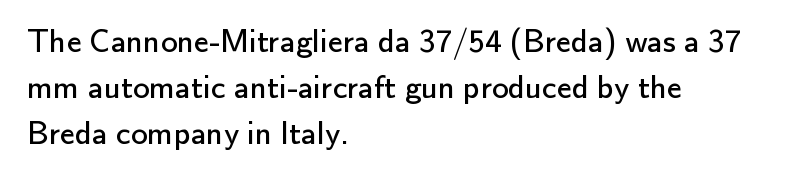
{"serif": "no", "italic": "no", "bold": "no", "weight": "regular", "width": "normal", "stroke_contrast": "low", "x_height": "small", "monospaced": "no", "underline": "no", "align": "left", "line_spacing": "normal", "line_spacing_ratio": 1.39, "letter_spacing": "normal", "letter_spacing_em": 0.0, "glyph_px": 33}
